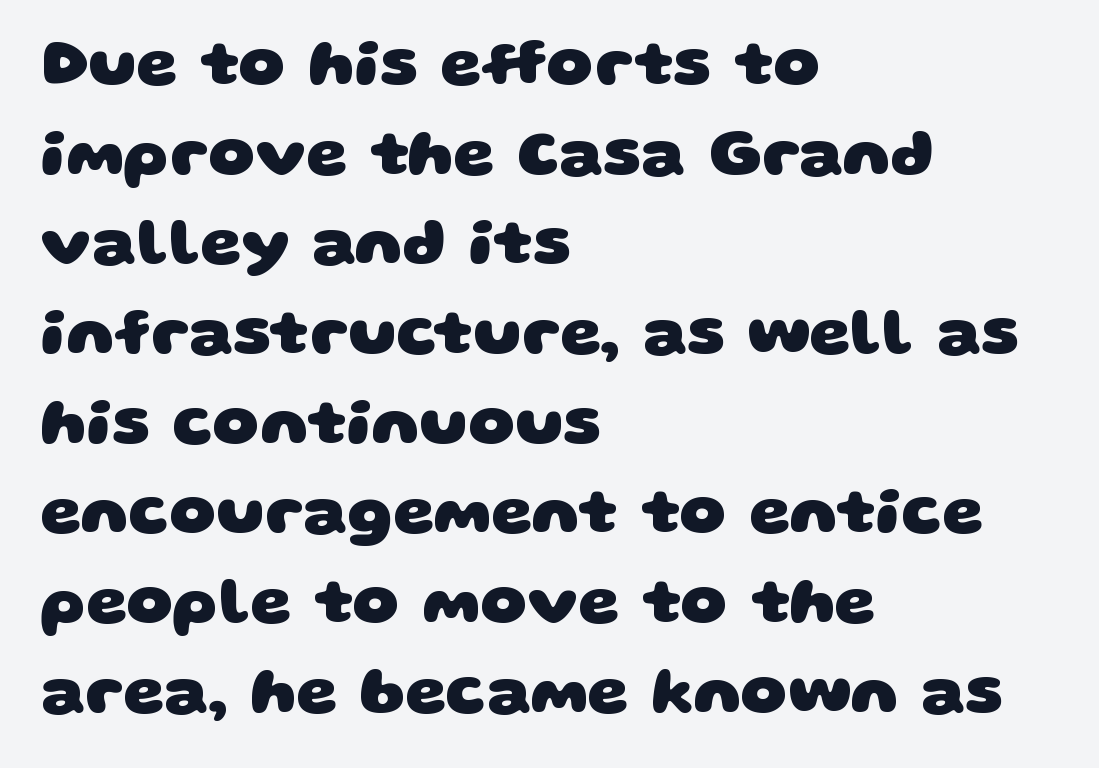
Q: Is the text bold? A: Yes.
Q: Is the typeface a serif or a sans-serif typeface? A: Sans-serif.
Q: Is the text underlined? A: No.
Q: How is the paragraph aligned? A: Left-aligned.
Q: Is the spacing between letters normal or unusually wide? A: Normal.
Q: Is the spacing between lines tight, normal or loose? A: Normal.
Q: Width (condensed, normal, or wide)? A: Wide.
Q: Stroke contrast? A: Low.
Q: x-height? A: Large.
Q: Monospaced? A: No.
